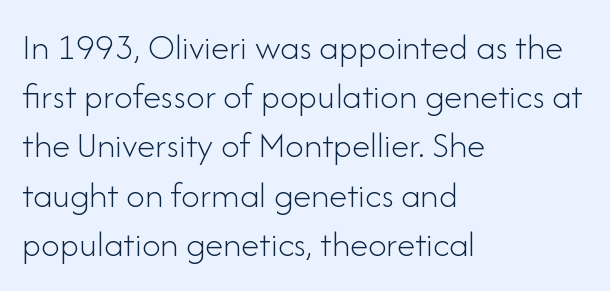
The image shows 37 px light sans-serif type, upright; set left-aligned, normal line spacing (1.33x), normal letter spacing, not underlined; low stroke contrast and a small x-height.
